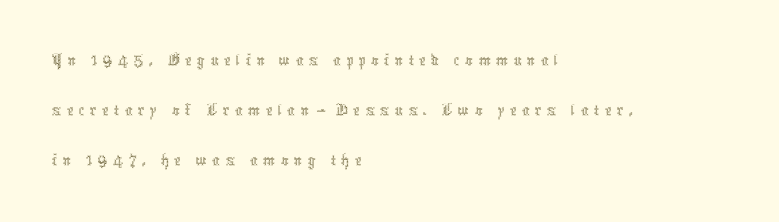
The image shows 38 px thin, condensed type, upright; set left-aligned, normal line spacing (1.31x), not underlined; a medium x-height.
